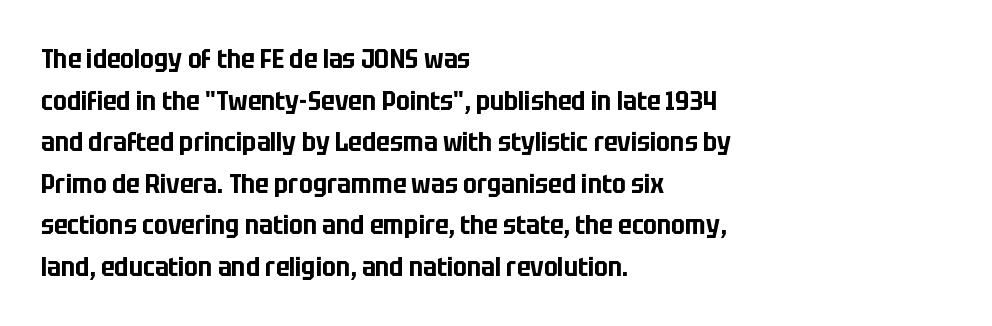
Q: Is the text italic (slanted)? A: No, it is upright.
Q: Is the text underlined? A: No.
Q: How is the paragraph aligned? A: Left-aligned.
Q: Is the spacing between letters normal or unusually wide? A: Normal.
Q: Is the spacing between lines tight, normal or loose? A: Normal.
